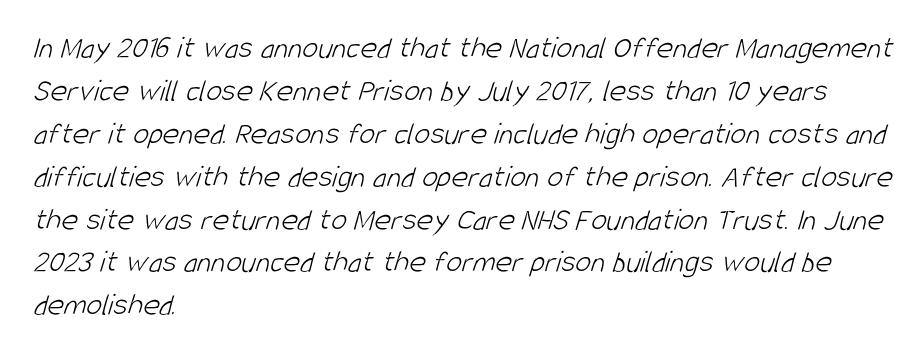
The image shows 32 px light, condensed sans-serif type; set left-aligned, normal line spacing (1.34x), normal letter spacing, not underlined; low stroke contrast and a large x-height.
